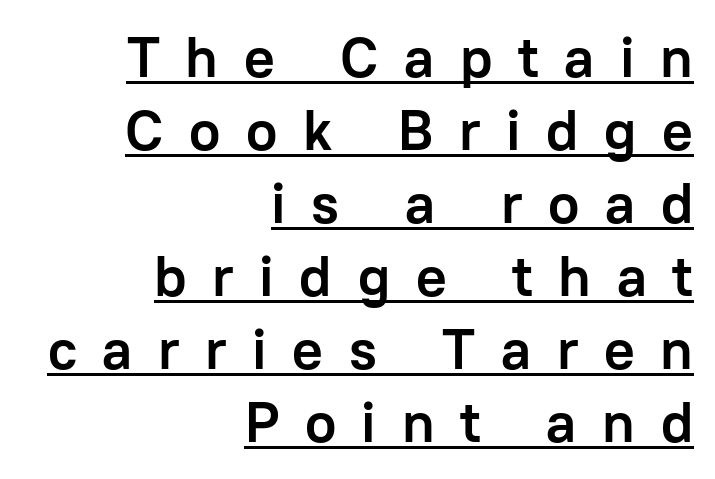
The passage shown stacks its lines at a standard gap. No italicization has been applied; the sample stays upright. This rendering features underlined lettering. Is the type bold? Yes — the strokes are clearly thick and heavy. In terms of letterspacing, this is a distinctly airy, spread setting. Think of a printed novel: that variable character pitch is what you see here.
